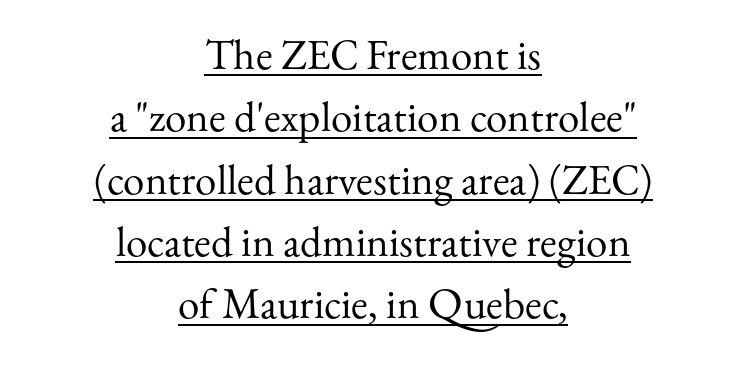
The image shows 43 px regular-weight serif type, upright; set centered, normal line spacing (1.45x), normal letter spacing, underlined; medium stroke contrast and a small x-height.
